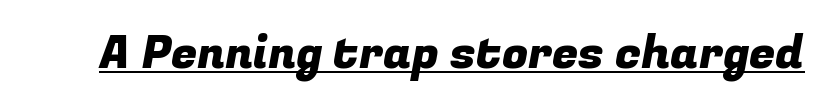
{"serif": "no", "width": "normal", "stroke_contrast": "low", "x_height": "medium", "monospaced": "no", "underline": "yes", "letter_spacing": "normal", "letter_spacing_em": 0.0, "glyph_px": 47}
